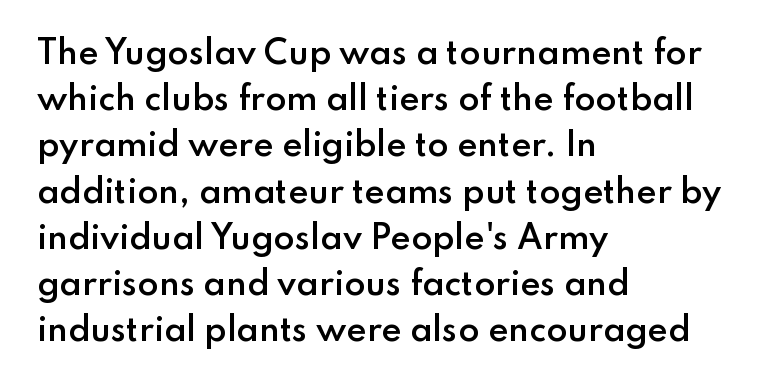
Q: Is the text bold? A: Semi-bold.
Q: Is the text italic (slanted)? A: No, it is upright.
Q: Is the typeface a serif or a sans-serif typeface? A: Sans-serif.
Q: Is the text underlined? A: No.
Q: How is the paragraph aligned? A: Left-aligned.
Q: Is the spacing between letters normal or unusually wide? A: Normal.
Q: Is the spacing between lines tight, normal or loose? A: Normal.
Q: Width (condensed, normal, or wide)? A: Normal.
Q: Stroke contrast? A: Low.
Q: x-height? A: Small.
Q: Monospaced? A: No.
